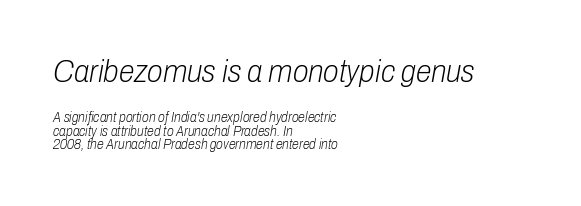
The image shows 32 px light, condensed type, italic (leaning right); set left-aligned, tight line spacing (0.96x), normal letter spacing, not underlined; the first (top) block is 2.29x larger; low stroke contrast and a medium x-height.
